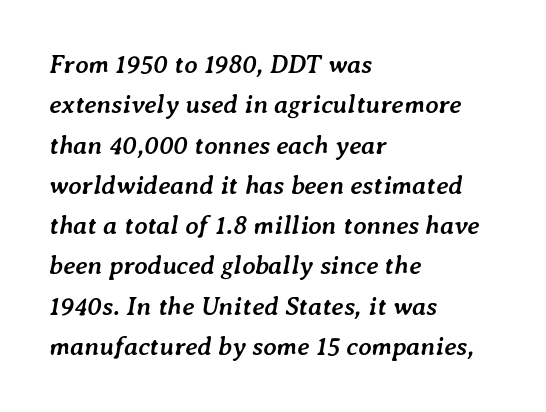
Left-aligned paragraph, ragged on the right. Italic: yes, the glyphs are oblique. How heavy is the stroke? Heavy — this is a bold. How are the letters spaced? Ordinarily, with no added tracking. Underline: absent.
